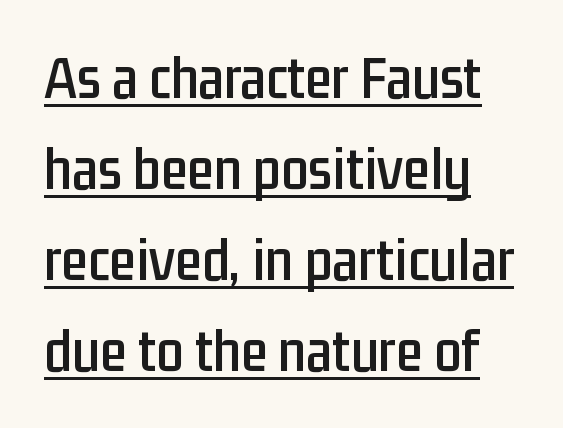
The image shows 61 px condensed sans-serif type, upright; set left-aligned, normal line spacing (1.49x), normal letter spacing, underlined; low stroke contrast and a medium x-height.
